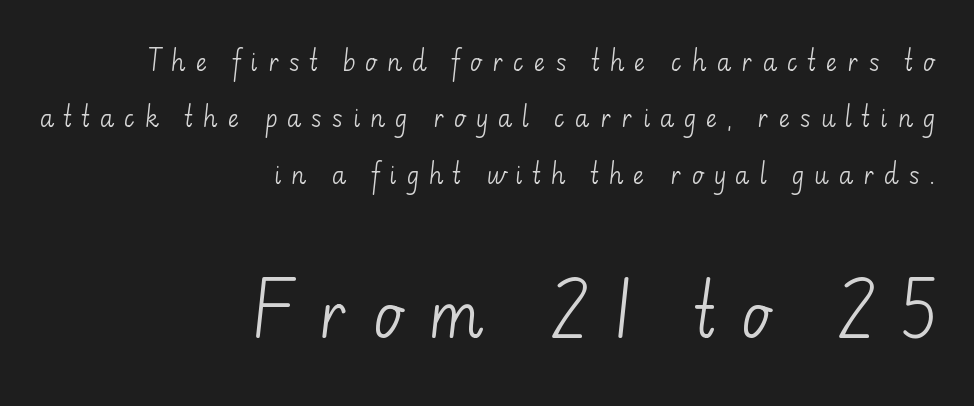
{"serif": "no", "bold": "no", "weight": "light", "width": "normal", "stroke_contrast": "low", "x_height": "small", "monospaced": "no", "underline": "no", "align": "right", "line_spacing": "loose", "line_spacing_ratio": 2.35, "letter_spacing": "wide", "letter_spacing_em": 0.4, "larger_block": "second", "size_ratio": 2.54, "glyph_px": 61}
